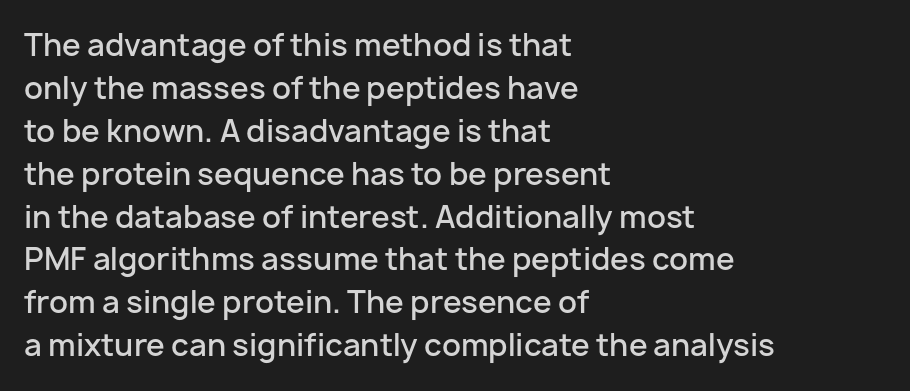
The image shows 30 px semibold sans-serif type, upright; set left-aligned, normal line spacing (1.43x), normal letter spacing, not underlined; low stroke contrast and a medium x-height.
